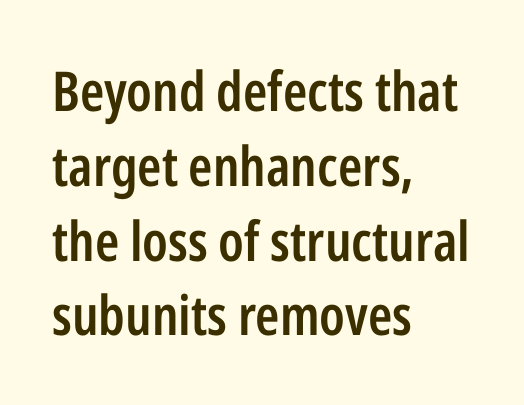
The image shows 55 px semibold, condensed sans-serif type, upright; set left-aligned, normal line spacing (1.36x), normal letter spacing, not underlined; low stroke contrast and a medium x-height.
